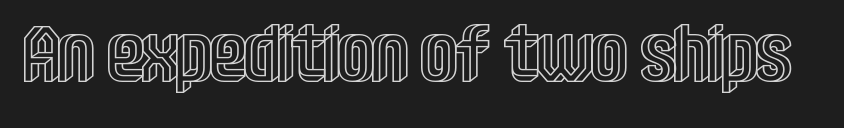
The image shows 79 px condensed type, upright; set normal letter spacing, not underlined; a large x-height.
